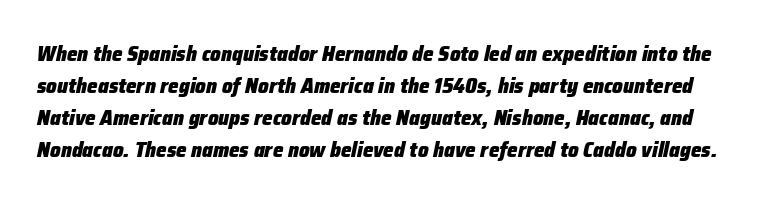
One glance says typical: line gaps are just what's usual. The gaps between neighbouring characters are ordinary and unremarkable. The glyphs are unaccompanied by any horizontal stroke below them. The typography opts for an oblique posture over an upright one. Chunky letters — that's bold for sure.
